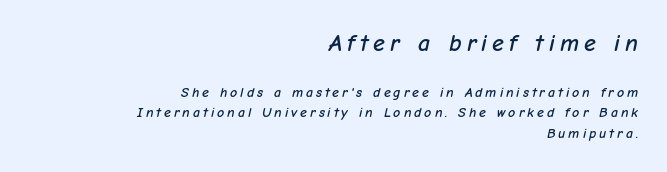
{"italic": "yes", "lean": "right", "slant_degrees": 12, "underline": "no", "align": "right", "line_spacing": "normal", "line_spacing_ratio": 1.48, "letter_spacing": "wide", "letter_spacing_em": 0.21, "larger_block": "first", "size_ratio": 1.71, "glyph_px": 24}
